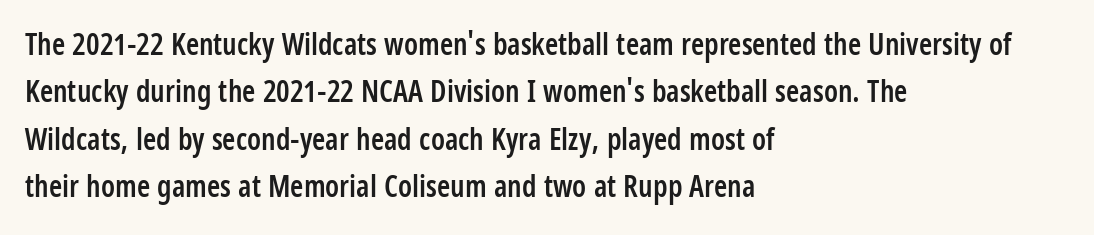
{"serif": "no", "italic": "no", "bold": "semi", "weight": "semibold", "width": "condensed", "stroke_contrast": "low", "x_height": "large", "monospaced": "no", "underline": "no", "align": "left", "line_spacing": "normal", "line_spacing_ratio": 1.58, "letter_spacing": "normal", "letter_spacing_em": 0.0, "glyph_px": 30}
